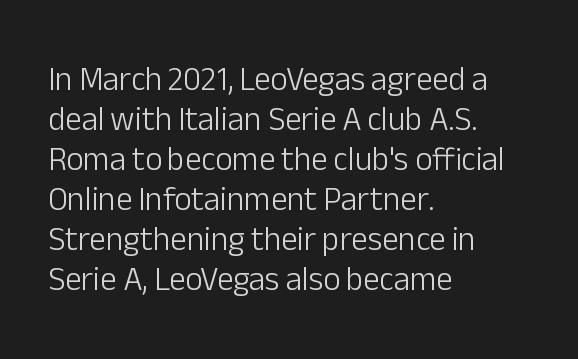
Q: Is the text bold? A: No.
Q: Is the text italic (slanted)? A: No, it is upright.
Q: Is the typeface a serif or a sans-serif typeface? A: Sans-serif.
Q: Is the text underlined? A: No.
Q: How is the paragraph aligned? A: Left-aligned.
Q: Is the spacing between letters normal or unusually wide? A: Normal.
Q: Width (condensed, normal, or wide)? A: Normal.
Q: Stroke contrast? A: Low.
Q: x-height? A: Medium.
Q: Monospaced? A: No.
